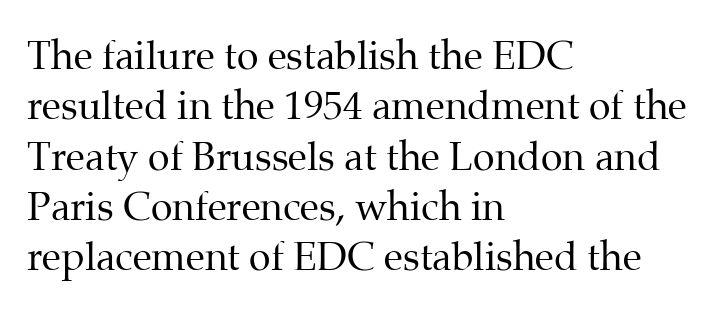
Q: Is the text bold? A: No.
Q: Is the text italic (slanted)? A: No, it is upright.
Q: Is the typeface a serif or a sans-serif typeface? A: Serif.
Q: Is the text underlined? A: No.
Q: How is the paragraph aligned? A: Left-aligned.
Q: Is the spacing between letters normal or unusually wide? A: Normal.
Q: Is the spacing between lines tight, normal or loose? A: Normal.
Q: Width (condensed, normal, or wide)? A: Normal.
Q: Stroke contrast? A: Medium.
Q: x-height? A: Medium.
Q: Monospaced? A: No.
